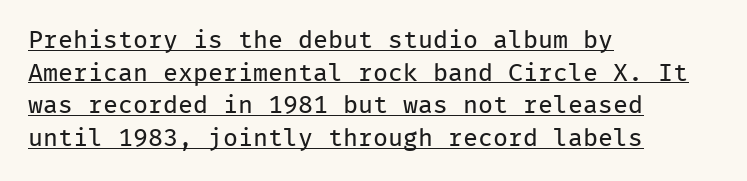
Q: Is the text bold? A: No.
Q: Is the text italic (slanted)? A: No, it is upright.
Q: Is the text underlined? A: Yes.
Q: How is the paragraph aligned? A: Left-aligned.
Q: Is the spacing between letters normal or unusually wide? A: Normal.
Q: Is the spacing between lines tight, normal or loose? A: Normal.
